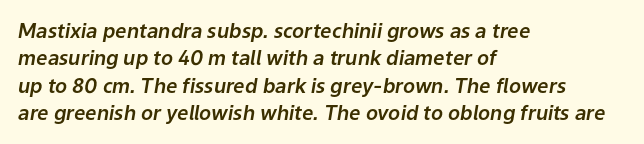
The image shows 20 px text type, italic (leaning right); set left-aligned, normal line spacing (1.37x), normal letter spacing, not underlined.
